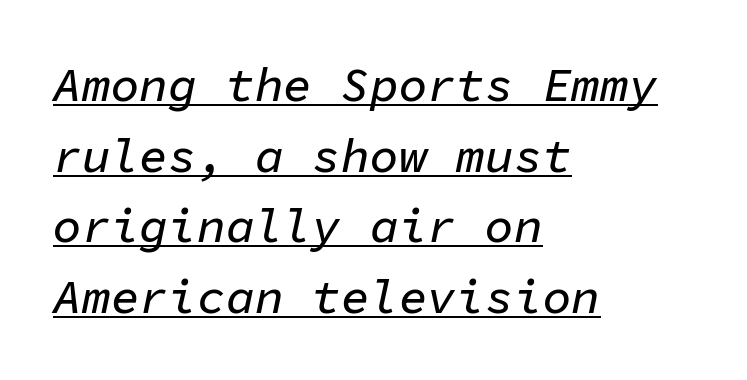
{"italic": "yes", "lean": "right", "slant_degrees": 11, "width": "normal", "stroke_contrast": "low", "x_height": "medium", "monospaced": "yes", "underline": "yes", "align": "left", "line_spacing": "normal", "line_spacing_ratio": 1.47, "letter_spacing": "normal", "letter_spacing_em": 0.0, "glyph_px": 48}
